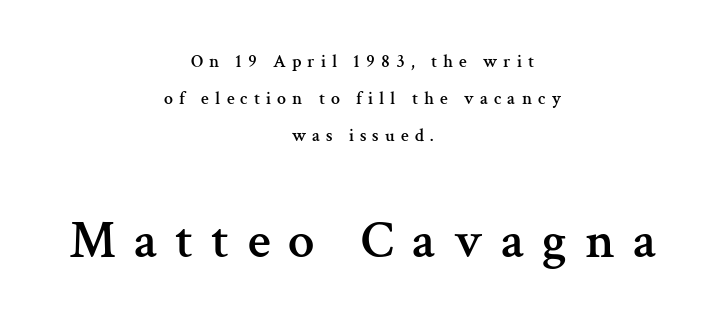
Q: Is the text italic (slanted)? A: No, it is upright.
Q: Is the typeface a serif or a sans-serif typeface? A: Serif.
Q: Is the text underlined? A: No.
Q: How is the paragraph aligned? A: Centered.
Q: Is the spacing between letters normal or unusually wide? A: Unusually wide.
Q: Is the spacing between lines tight, normal or loose? A: Loose.
Q: Which block of text is set in a larger size, the first (top) or the second (bottom)? A: The second (bottom) one.
Q: Width (condensed, normal, or wide)? A: Normal.
Q: Stroke contrast? A: Medium.
Q: x-height? A: Medium.
Q: Monospaced? A: No.
